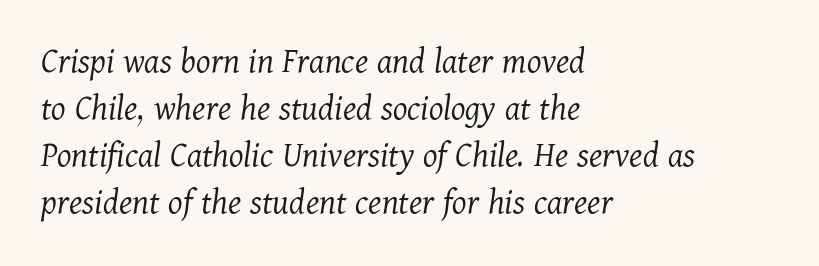
Stroke terminals: seriffed. Here the designer chose a conventional face with non-uniform glyph widths. This sample is left-justified, so line endings fall wherever the words run out. The passage shown is not underscored anywhere. The font's italic variant was chosen for this text.
